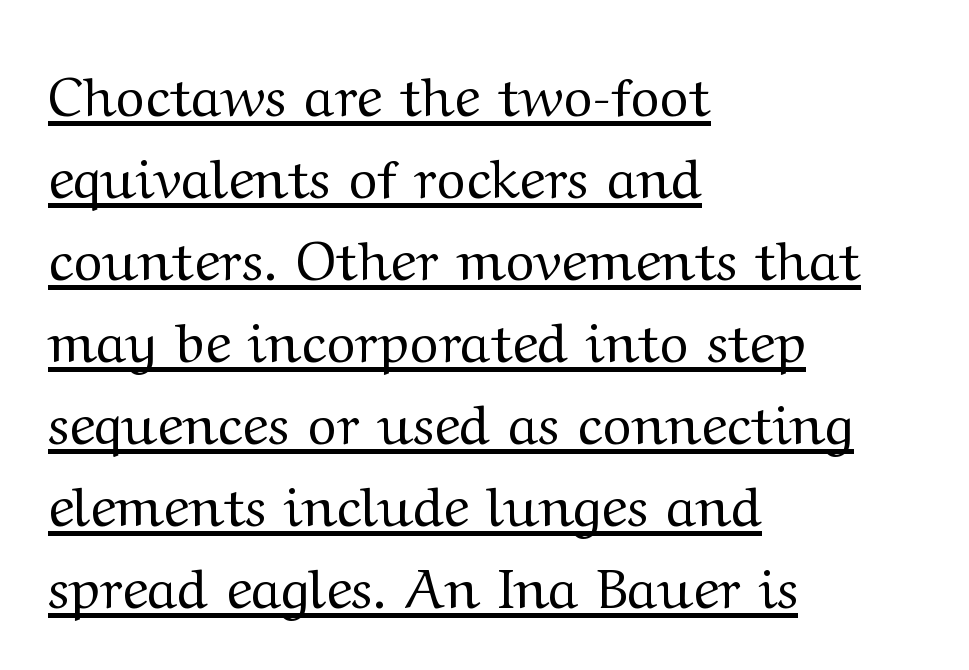
The image shows 55 px regular-weight, wide serif type, upright; set left-aligned, normal line spacing (1.49x), normal letter spacing, underlined; medium stroke contrast and a medium x-height.
